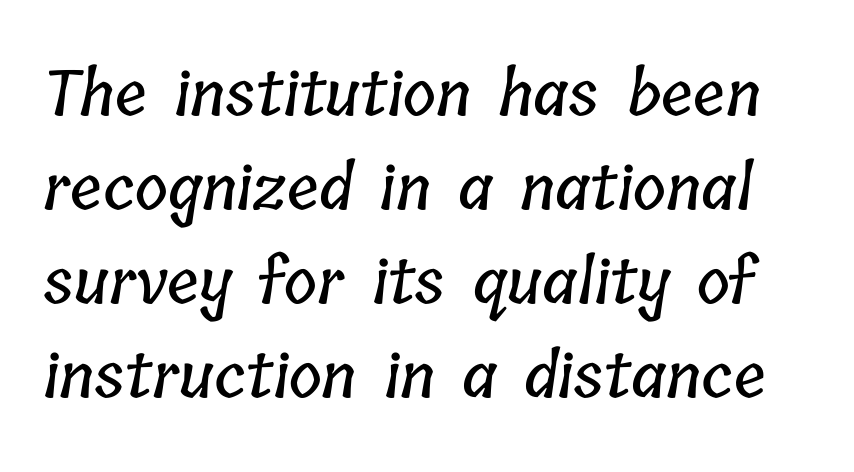
Think of a printed novel: that variable character pitch is what you see here. The strip under each line holds only bare page. There is no visible air inserted between adjacent glyphs. The space between consecutive lines is moderate.
